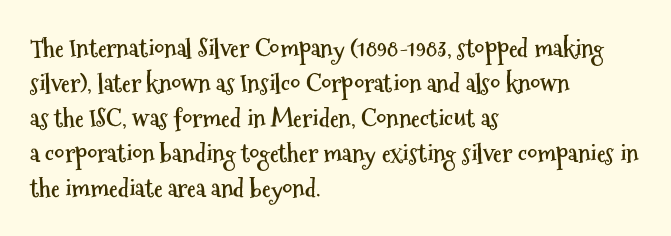
{"italic": "no", "bold": "yes", "underline": "no", "align": "left", "line_spacing": "normal", "line_spacing_ratio": 1.4, "letter_spacing": "normal", "letter_spacing_em": 0.0, "glyph_px": 25}
